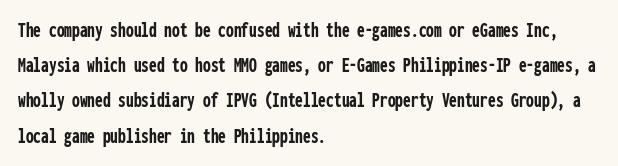
Every row of glyphs begins at an identical x-position on the left. Each word holds together tightly as a unit, with standard inter-letter gaps. What's the leading like? Ordinary, nothing unusual. Nope, not italic — everything's standing straight. The space directly below the letters is spotless.
